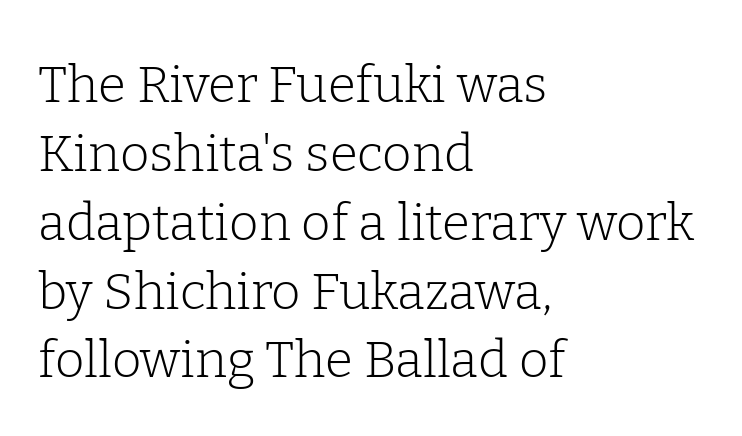
The image shows 51 px light serif type, upright; set left-aligned, normal line spacing (1.35x), normal letter spacing, not underlined; low stroke contrast and a medium x-height.
